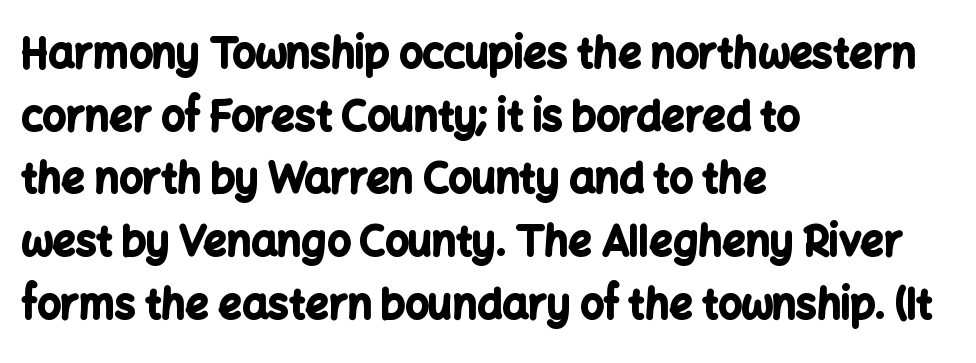
Q: Is the text bold? A: Yes.
Q: Is the text italic (slanted)? A: No, it is upright.
Q: Is the typeface a serif or a sans-serif typeface? A: Sans-serif.
Q: Is the text underlined? A: No.
Q: How is the paragraph aligned? A: Left-aligned.
Q: Is the spacing between letters normal or unusually wide? A: Normal.
Q: Is the spacing between lines tight, normal or loose? A: Normal.
Q: Width (condensed, normal, or wide)? A: Normal.
Q: Stroke contrast? A: Low.
Q: x-height? A: Medium.
Q: Monospaced? A: No.
